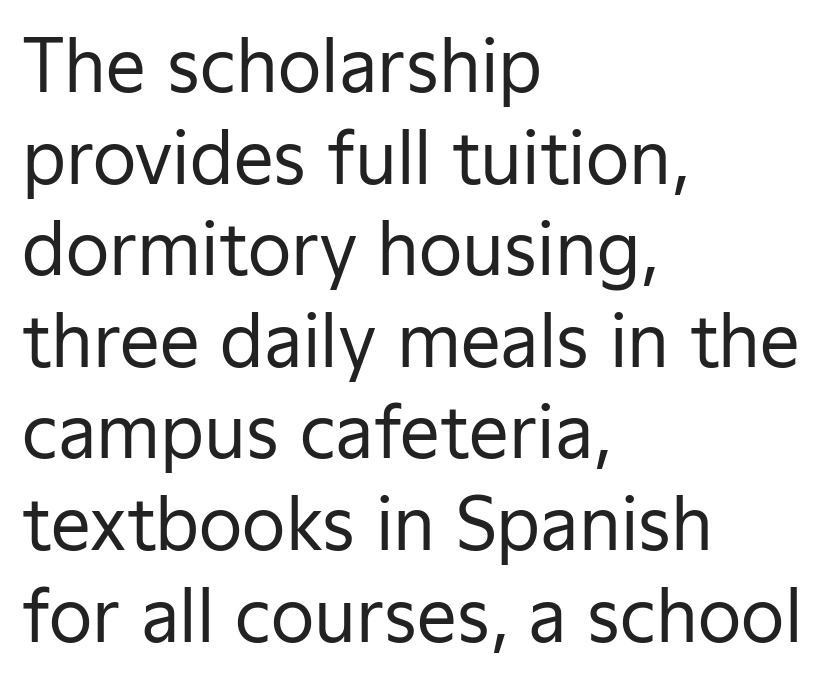
Q: Is the text bold? A: No.
Q: Is the text italic (slanted)? A: No, it is upright.
Q: Is the typeface a serif or a sans-serif typeface? A: Sans-serif.
Q: Is the text underlined? A: No.
Q: How is the paragraph aligned? A: Left-aligned.
Q: Is the spacing between letters normal or unusually wide? A: Normal.
Q: Is the spacing between lines tight, normal or loose? A: Normal.
Q: Width (condensed, normal, or wide)? A: Normal.
Q: Stroke contrast? A: Low.
Q: x-height? A: Medium.
Q: Monospaced? A: No.
